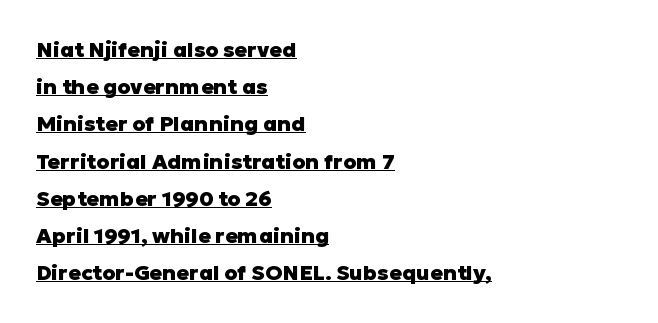
Q: Is the text bold? A: Yes.
Q: Is the text italic (slanted)? A: No, it is upright.
Q: Is the text underlined? A: Yes.
Q: How is the paragraph aligned? A: Left-aligned.
Q: Is the spacing between letters normal or unusually wide? A: Normal.
